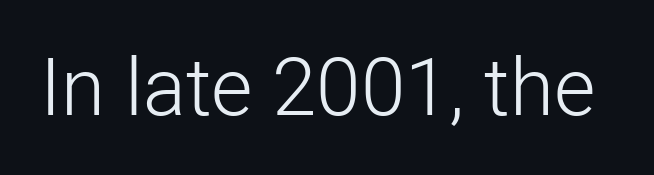
Q: Is the text bold? A: No.
Q: Is the text italic (slanted)? A: No, it is upright.
Q: Is the typeface a serif or a sans-serif typeface? A: Sans-serif.
Q: Is the text underlined? A: No.
Q: Is the spacing between letters normal or unusually wide? A: Normal.
Q: Width (condensed, normal, or wide)? A: Normal.
Q: Stroke contrast? A: Low.
Q: x-height? A: Medium.
Q: Monospaced? A: No.
